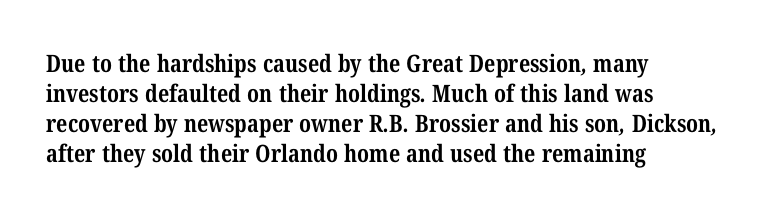
The image shows 24 px bold type; set left-aligned, normal line spacing (1.25x), normal letter spacing, not underlined.
